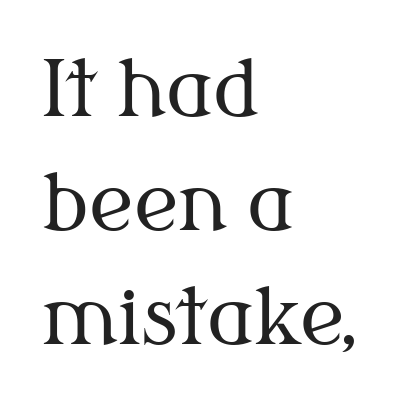
The image shows 77 px regular-weight serif type, upright; set left-aligned, normal line spacing (1.48x), normal letter spacing, not underlined; medium stroke contrast and a medium x-height.
